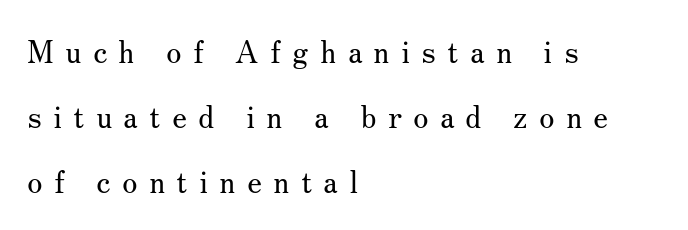
Q: Is the text bold? A: No.
Q: Is the text italic (slanted)? A: No, it is upright.
Q: Is the typeface a serif or a sans-serif typeface? A: Serif.
Q: Is the text underlined? A: No.
Q: How is the paragraph aligned? A: Left-aligned.
Q: Is the spacing between letters normal or unusually wide? A: Unusually wide.
Q: Is the spacing between lines tight, normal or loose? A: Loose.
Q: Width (condensed, normal, or wide)? A: Normal.
Q: Stroke contrast? A: Medium.
Q: x-height? A: Small.
Q: Monospaced? A: No.
